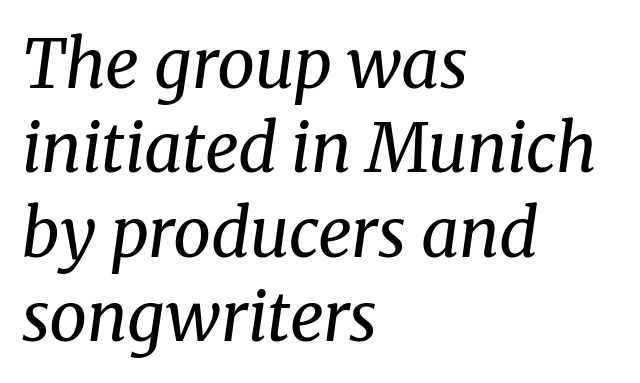
Q: Is the text bold? A: No.
Q: Is the text italic (slanted)? A: Yes, it leans right by about 8 degrees.
Q: Is the typeface a serif or a sans-serif typeface? A: Serif.
Q: Is the text underlined? A: No.
Q: How is the paragraph aligned? A: Left-aligned.
Q: Is the spacing between letters normal or unusually wide? A: Normal.
Q: Is the spacing between lines tight, normal or loose? A: Normal.
Q: Width (condensed, normal, or wide)? A: Normal.
Q: Stroke contrast? A: Medium.
Q: x-height? A: Medium.
Q: Monospaced? A: No.
